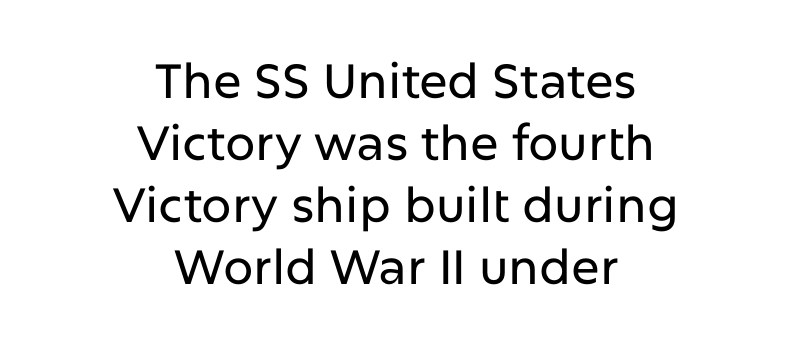
The image shows 48 px sans-serif type, upright; set centered, normal line spacing (1.29x), normal letter spacing, not underlined; low stroke contrast and a medium x-height.
